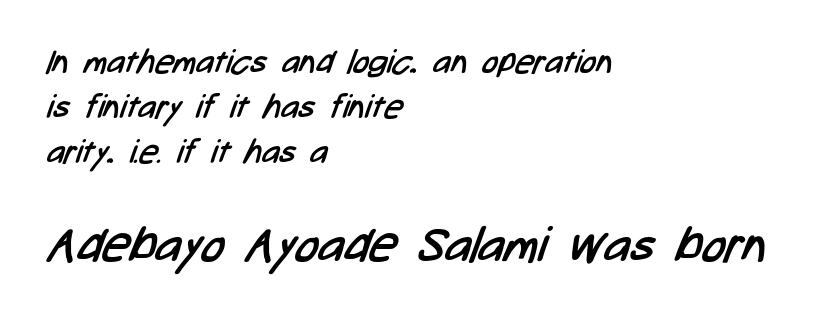
Is there much room between lines? A standard amount, neither cramped nor airy. Caption: multi-line text, flush left, ragged right. Think standard paragraph weight, or any step lighter than that. The face used here is proportionally spaced, like ordinary book or web type. The second block has been scaled up relative to the first. Words appear dense and cohesive because spacing is normal.
